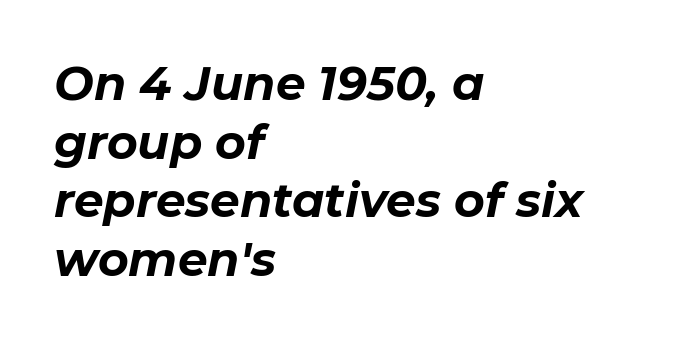
Q: Is the text bold? A: Yes.
Q: Is the text italic (slanted)? A: Yes, it leans right by about 11 degrees.
Q: Is the text underlined? A: No.
Q: How is the paragraph aligned? A: Left-aligned.
Q: Is the spacing between letters normal or unusually wide? A: Normal.
Q: Is the spacing between lines tight, normal or loose? A: Normal.
Q: Width (condensed, normal, or wide)? A: Normal.
Q: Stroke contrast? A: Low.
Q: x-height? A: Medium.
Q: Monospaced? A: No.
